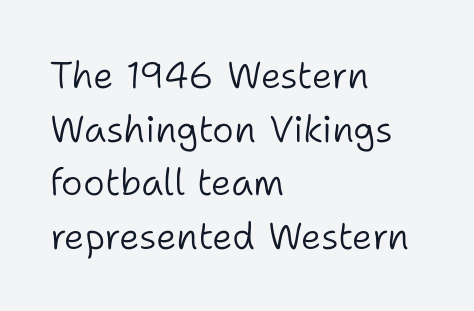
Has an underline been added? It has not. Looks like regular typesetting: each glyph gets only the width it needs. Compared with typical body copy, the letter spacing here is the same. One-word summary of the alignment: left. Stroke terminals: plain, sans-serif. A typesetter would mark this as roman, not italic.
